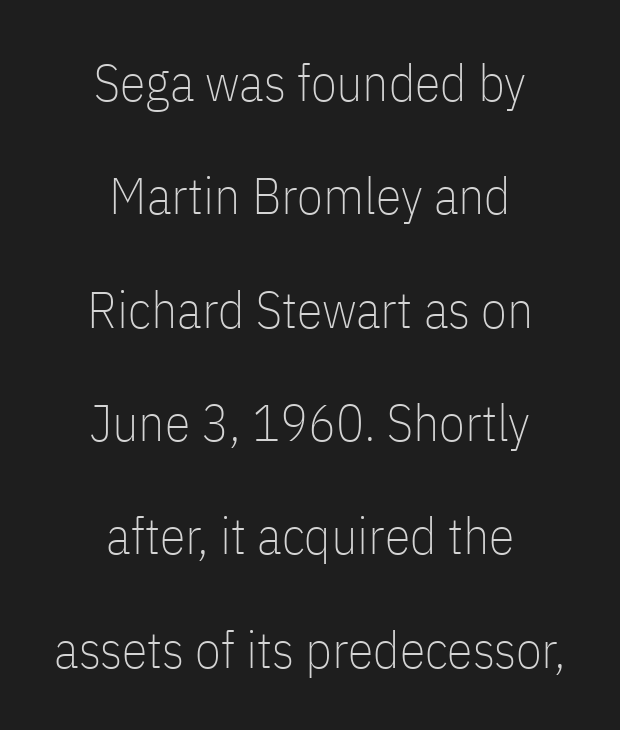
{"serif": "no", "italic": "no", "bold": "no", "weight": "thin", "width": "condensed", "stroke_contrast": "low", "x_height": "medium", "monospaced": "no", "underline": "no", "align": "center", "line_spacing": "loose", "line_spacing_ratio": 2.18, "letter_spacing": "normal", "letter_spacing_em": 0.0, "glyph_px": 52}
